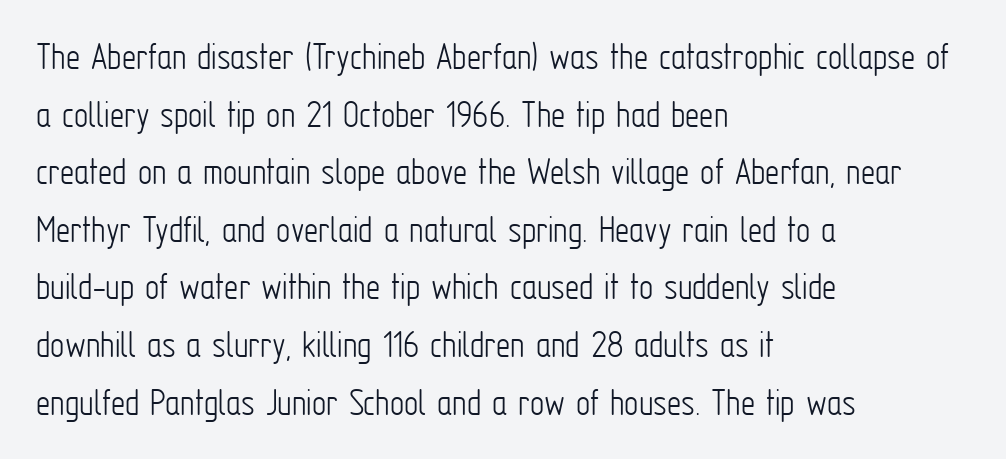
{"serif": "no", "italic": "no", "bold": "no", "weight": "light", "width": "condensed", "stroke_contrast": "low", "x_height": "medium", "monospaced": "no", "underline": "no", "align": "left", "line_spacing": "normal", "line_spacing_ratio": 1.44, "letter_spacing": "normal", "letter_spacing_em": 0.0, "glyph_px": 40}
